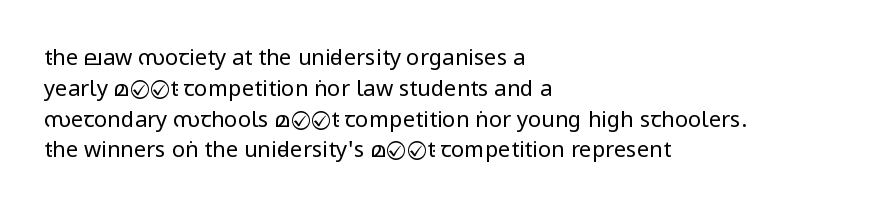
{"italic": "no", "bold": "no", "underline": "no", "align": "left", "line_spacing": "normal", "line_spacing_ratio": 1.4, "letter_spacing": "normal", "letter_spacing_em": 0.0, "glyph_px": 22}
